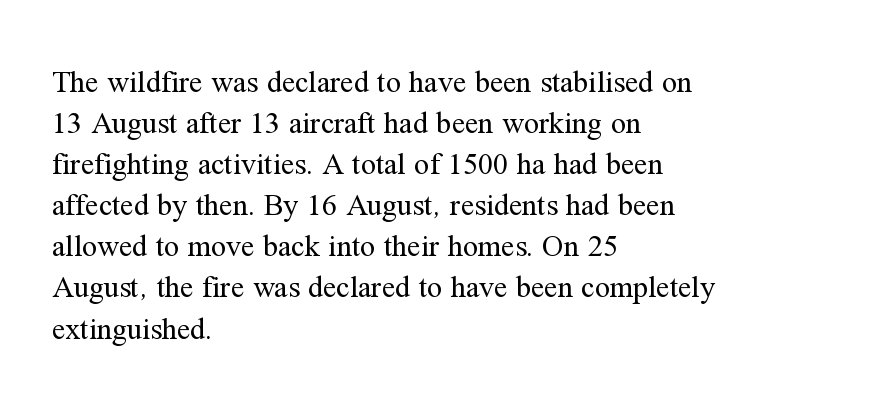
The image shows 30 px regular-weight serif type, upright; set left-aligned, normal line spacing (1.37x), normal letter spacing, not underlined; medium stroke contrast and a medium x-height.
